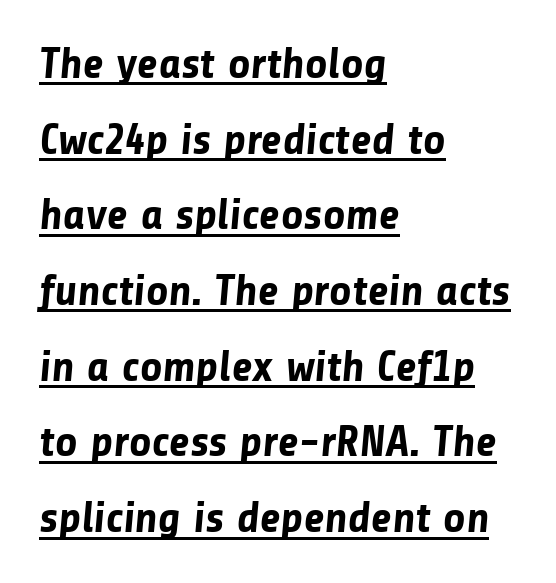
The image shows 44 px bold sans-serif type; set left-aligned, line spacing 1.72x, normal letter spacing, underlined; low stroke contrast and a medium x-height.
